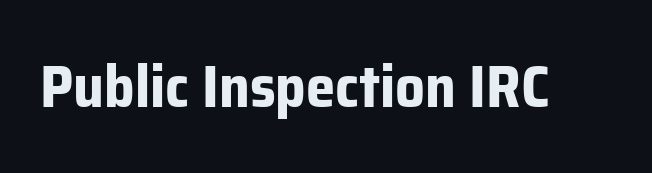
{"serif": "no", "italic": "no", "bold": "yes", "weight": "bold", "width": "normal", "stroke_contrast": "low", "x_height": "medium", "monospaced": "no", "underline": "no", "letter_spacing": "normal", "letter_spacing_em": 0.0, "glyph_px": 59}
